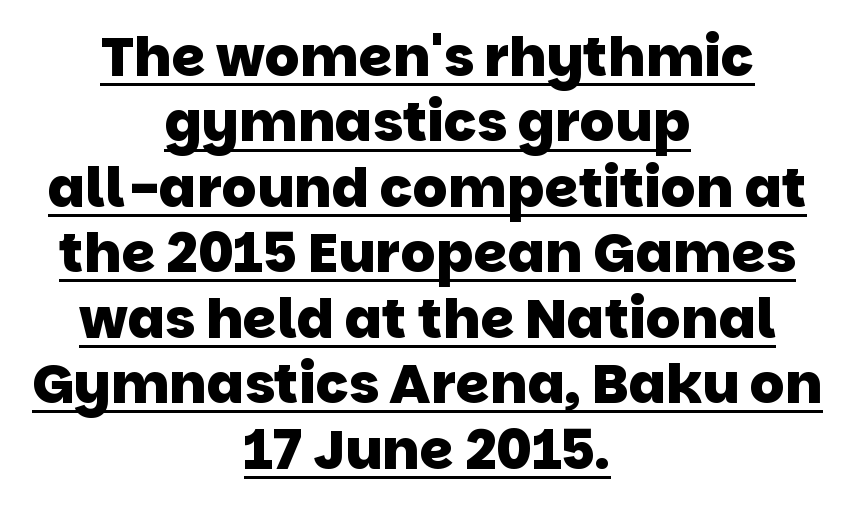
{"serif": "no", "bold": "yes", "weight": "heavy", "width": "normal", "stroke_contrast": "low", "x_height": "large", "monospaced": "no", "underline": "yes", "align": "center", "line_spacing_ratio": 1.19, "letter_spacing": "normal", "letter_spacing_em": 0.0, "glyph_px": 55}
